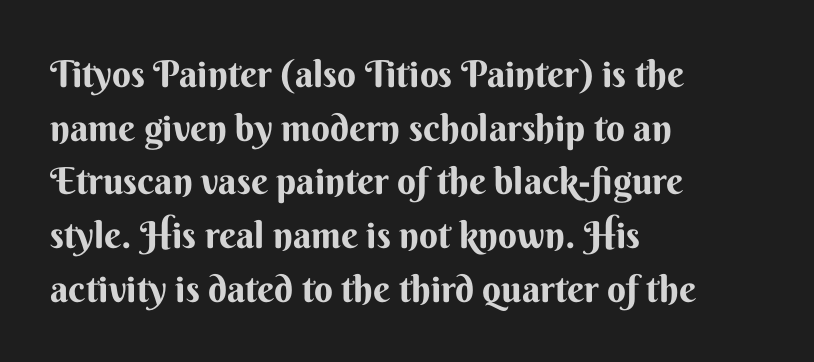
Every letter is thick-stroked: bold, no question. A roman cut, with each character standing at attention. The horizontal fit of the characters is conventional and even. The passage shown is not underscored anywhere. The letters carry no serifs — their stems end cleanly without finishing strokes. Students, observe: this is what conventionally led text looks like.
